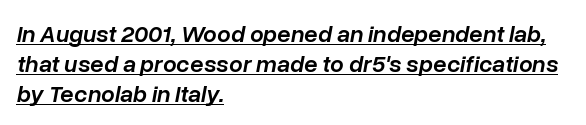
Q: Is the text bold? A: Semi-bold.
Q: Is the text italic (slanted)? A: Yes, it leans right by about 10 degrees.
Q: Is the text underlined? A: Yes.
Q: How is the paragraph aligned? A: Left-aligned.
Q: Is the spacing between letters normal or unusually wide? A: Normal.
Q: Is the spacing between lines tight, normal or loose? A: Normal.
